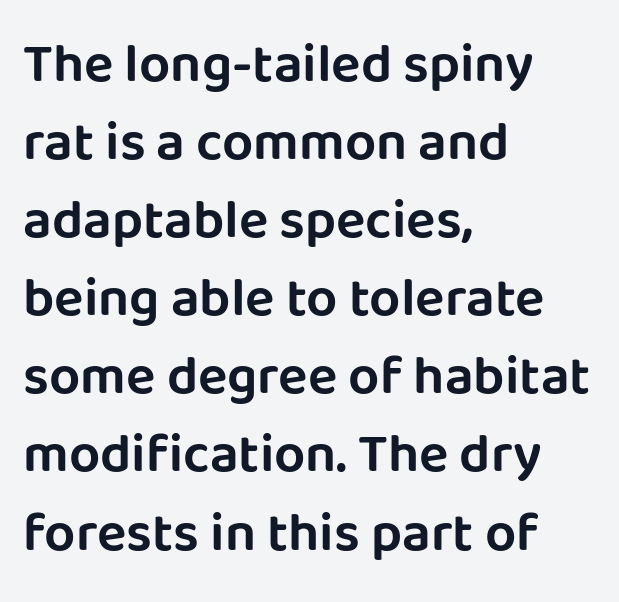
The designer went with a sans here, leaving each stem footless. Standard letterfit; no display-style spreading of the glyphs. Nobody drew a line under any word here. The block of text has a typical density, with ordinary space between rows. Think of a printed novel: that variable character pitch is what you see here. In terms of posture, this sample is upright.
